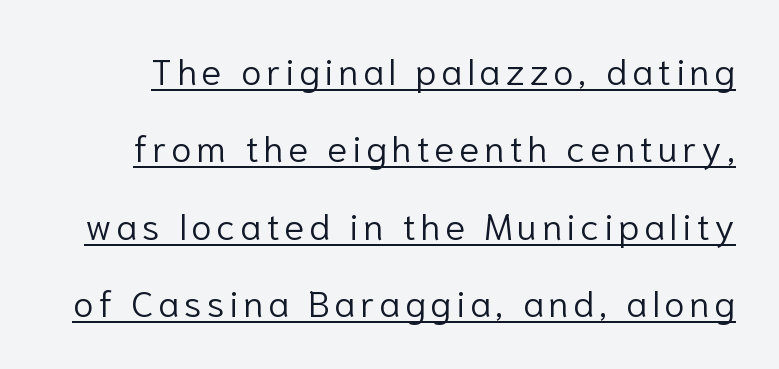
{"serif": "no", "italic": "no", "bold": "no", "weight": "light", "width": "normal", "stroke_contrast": "low", "x_height": "medium", "monospaced": "no", "underline": "yes", "line_spacing": "loose", "line_spacing_ratio": 2.09, "glyph_px": 37}
